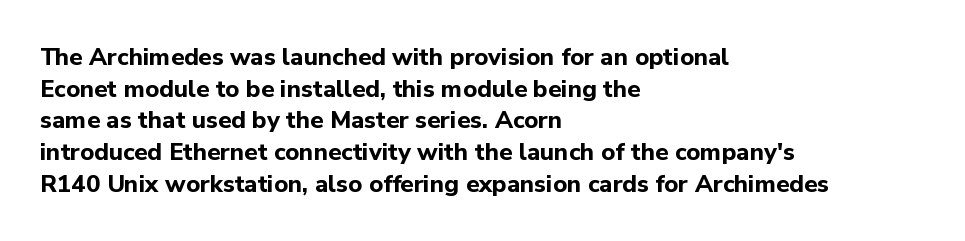
{"italic": "no", "bold": "yes", "underline": "no", "align": "left", "line_spacing": "normal", "line_spacing_ratio": 1.32, "letter_spacing": "normal", "letter_spacing_em": 0.0, "glyph_px": 24}
